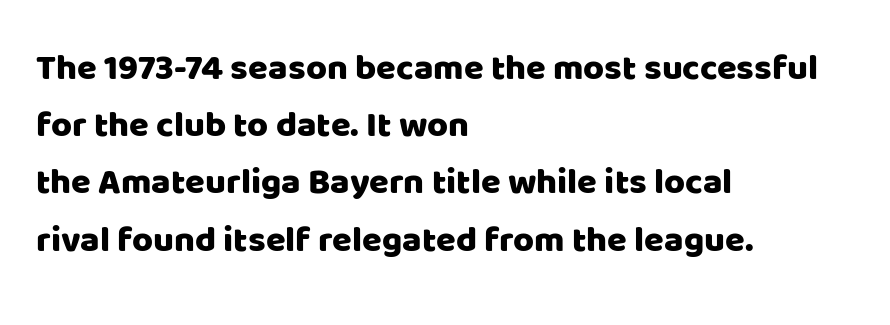
Varying glyph widths throughout — classic text-font behaviour. The text was rendered using a sans face with plain stroke endings. This is roman type, the default non-slanted kind. Reading down the column, the eye jumps a familiar distance to each next line.
